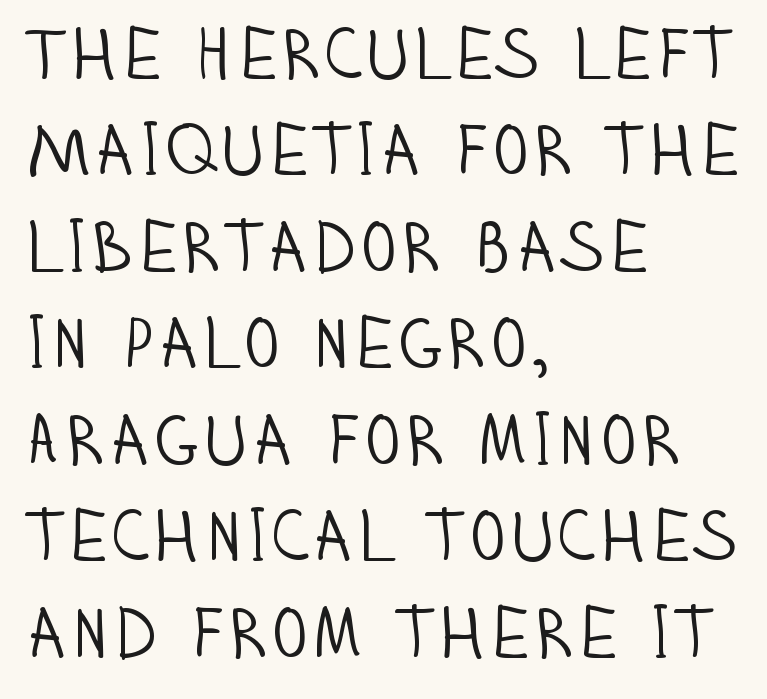
{"serif": "no", "italic": "no", "bold": "no", "weight": "light", "width": "condensed", "stroke_contrast": "low", "x_height": "large", "monospaced": "no", "underline": "no", "align": "left", "line_spacing": "normal", "line_spacing_ratio": 1.34, "letter_spacing": "normal", "letter_spacing_em": 0.0, "glyph_px": 72}
